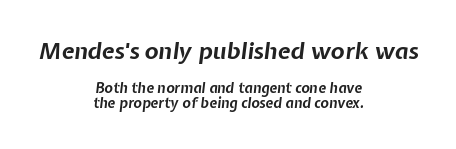
{"italic": "yes", "lean": "right", "slant_degrees": 7, "bold": "yes", "underline": "no", "align": "center", "line_spacing": "tight", "line_spacing_ratio": 1.08, "letter_spacing": "normal", "letter_spacing_em": 0.0, "larger_block": "first", "size_ratio": 1.64, "glyph_px": 23}
